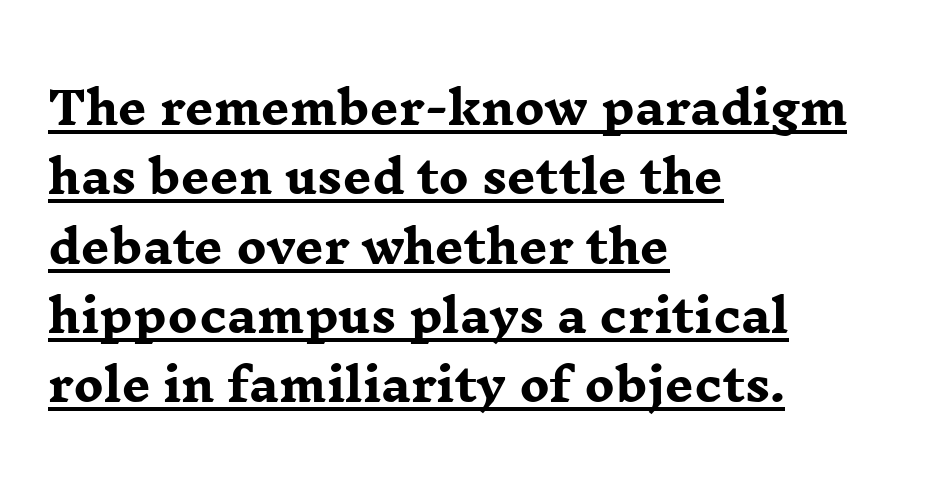
Varying glyph widths throughout — classic text-font behaviour. These lines were composed using upright roman letters. Note: serifs present on the glyphs. As a designer I'd log this as weight 700, bold.
